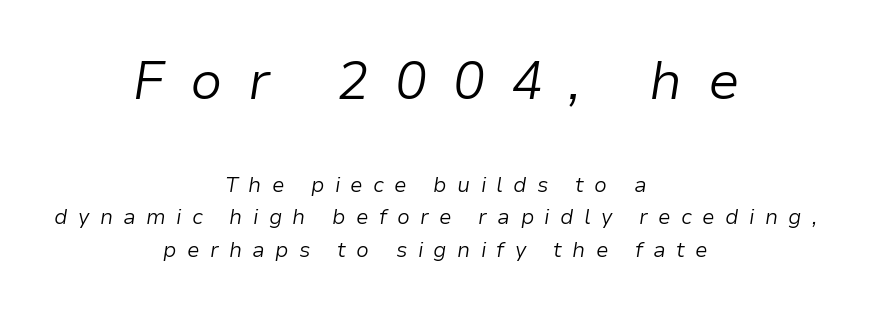
Q: Is the text bold? A: No.
Q: Is the text italic (slanted)? A: Yes, it leans right by about 9 degrees.
Q: Is the text underlined? A: No.
Q: How is the paragraph aligned? A: Centered.
Q: Is the spacing between letters normal or unusually wide? A: Unusually wide.
Q: Is the spacing between lines tight, normal or loose? A: Normal.
Q: Which block of text is set in a larger size, the first (top) or the second (bottom)? A: The first (top) one.
Q: Width (condensed, normal, or wide)? A: Normal.
Q: Stroke contrast? A: Low.
Q: x-height? A: Medium.
Q: Monospaced? A: No.
